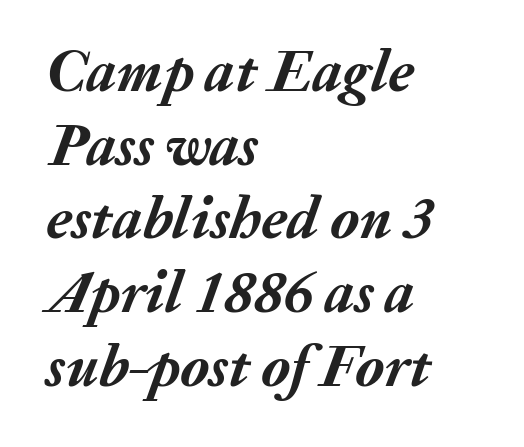
Q: Is the text bold? A: Yes.
Q: Is the text italic (slanted)? A: Yes, it leans right by about 20 degrees.
Q: Is the text underlined? A: No.
Q: How is the paragraph aligned? A: Left-aligned.
Q: Is the spacing between letters normal or unusually wide? A: Normal.
Q: Is the spacing between lines tight, normal or loose? A: Normal.
Q: Width (condensed, normal, or wide)? A: Normal.
Q: Stroke contrast? A: Medium.
Q: x-height? A: Medium.
Q: Monospaced? A: No.
